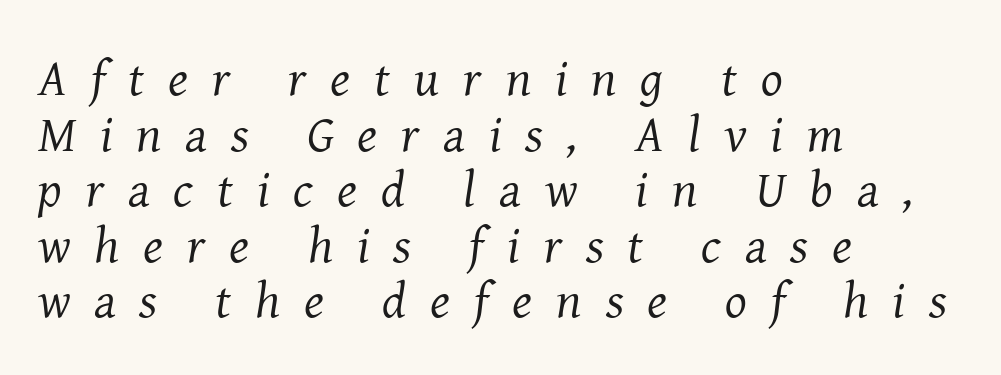
Q: Is the text bold? A: No.
Q: Is the text italic (slanted)? A: Yes, it leans right by about 8 degrees.
Q: Is the typeface a serif or a sans-serif typeface? A: Serif.
Q: Is the text underlined? A: No.
Q: How is the paragraph aligned? A: Left-aligned.
Q: Is the spacing between letters normal or unusually wide? A: Unusually wide.
Q: Is the spacing between lines tight, normal or loose? A: Tight.
Q: Width (condensed, normal, or wide)? A: Normal.
Q: Stroke contrast? A: Medium.
Q: x-height? A: Medium.
Q: Monospaced? A: No.
